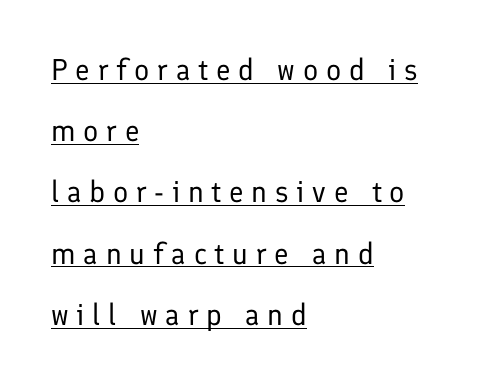
Q: Is the text bold? A: No.
Q: Is the text italic (slanted)? A: No, it is upright.
Q: Is the typeface a serif or a sans-serif typeface? A: Sans-serif.
Q: Is the text underlined? A: Yes.
Q: How is the paragraph aligned? A: Left-aligned.
Q: Is the spacing between letters normal or unusually wide? A: Unusually wide.
Q: Is the spacing between lines tight, normal or loose? A: Loose.
Q: Width (condensed, normal, or wide)? A: Normal.
Q: Stroke contrast? A: Low.
Q: x-height? A: Medium.
Q: Monospaced? A: No.
